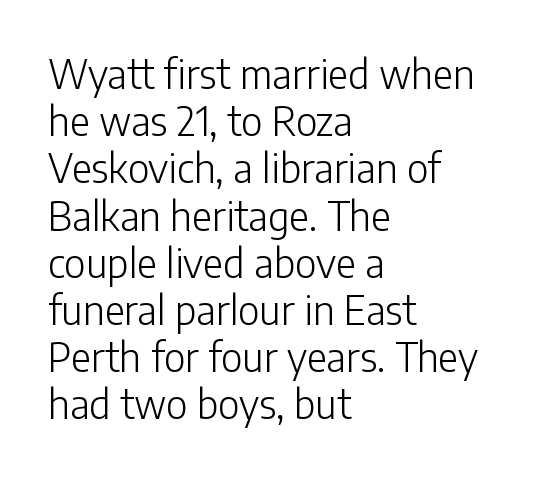
{"serif": "no", "italic": "no", "bold": "no", "weight": "light", "width": "normal", "stroke_contrast": "low", "x_height": "medium", "monospaced": "no", "underline": "no", "align": "left", "line_spacing_ratio": 1.21, "letter_spacing": "normal", "letter_spacing_em": 0.0, "glyph_px": 39}
